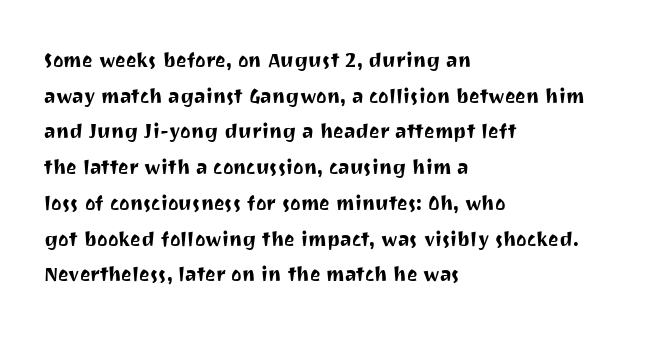
Q: Is the text italic (slanted)? A: No, it is upright.
Q: Is the text underlined? A: No.
Q: How is the paragraph aligned? A: Left-aligned.
Q: Is the spacing between letters normal or unusually wide? A: Normal.
Q: Is the spacing between lines tight, normal or loose? A: Normal.
